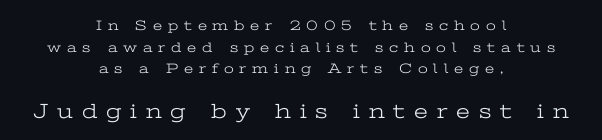
Q: Is the text bold? A: No.
Q: Is the text italic (slanted)? A: No, it is upright.
Q: Is the text underlined? A: No.
Q: How is the paragraph aligned? A: Centered.
Q: Is the spacing between letters normal or unusually wide? A: Unusually wide.
Q: Is the spacing between lines tight, normal or loose? A: Normal.
Q: Which block of text is set in a larger size, the first (top) or the second (bottom)? A: The second (bottom) one.
